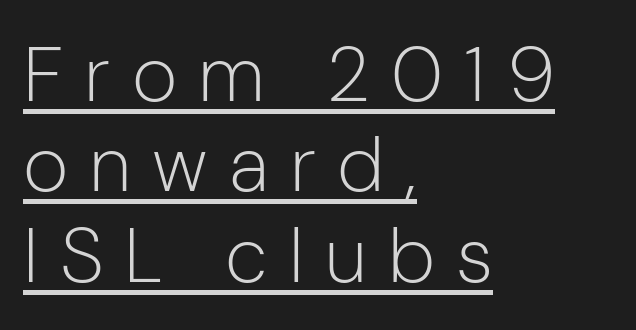
{"serif": "no", "italic": "no", "bold": "no", "weight": "light", "width": "normal", "stroke_contrast": "low", "x_height": "medium", "monospaced": "no", "underline": "yes", "align": "left", "line_spacing_ratio": 1.16, "letter_spacing": "wide", "letter_spacing_em": 0.27, "glyph_px": 78}
